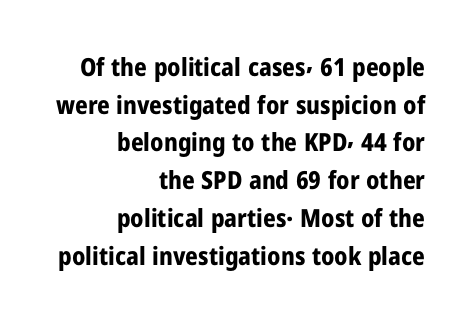
Casual observation: everything's shoved over to the right. A clean baseline with only descenders dipping below it. Regular leading. Bold? Absolutely — the strokes are thick and heavy.
